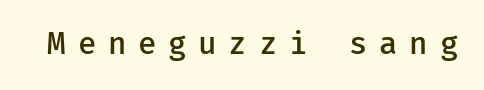
{"serif": "no", "italic": "no", "bold": "semi", "weight": "semibold", "width": "normal", "stroke_contrast": "low", "x_height": "medium", "underline": "no", "letter_spacing": "wide", "letter_spacing_em": 0.39, "glyph_px": 30}
